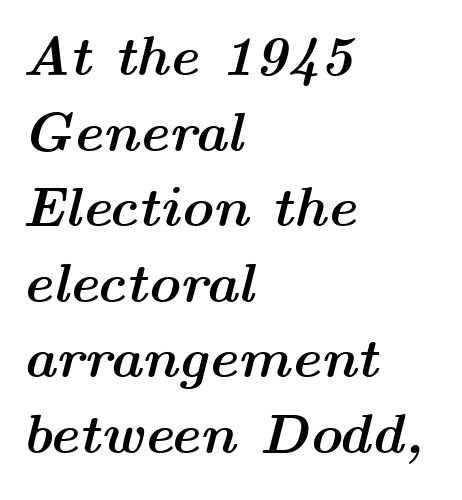
{"italic": "yes", "lean": "right", "slant_degrees": 14, "bold": "yes", "weight": "semibold", "width": "wide", "stroke_contrast": "medium", "x_height": "medium", "monospaced": "no", "underline": "no", "align": "left", "line_spacing": "normal", "line_spacing_ratio": 1.35, "letter_spacing": "normal", "letter_spacing_em": 0.0, "glyph_px": 56}
